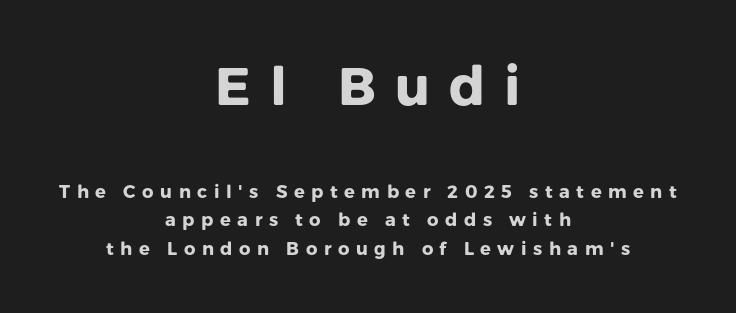
Q: Is the text bold? A: Yes.
Q: Is the text italic (slanted)? A: No, it is upright.
Q: Is the typeface a serif or a sans-serif typeface? A: Sans-serif.
Q: Is the text underlined? A: No.
Q: How is the paragraph aligned? A: Centered.
Q: Is the spacing between letters normal or unusually wide? A: Unusually wide.
Q: Is the spacing between lines tight, normal or loose? A: Normal.
Q: Which block of text is set in a larger size, the first (top) or the second (bottom)? A: The first (top) one.
Q: Width (condensed, normal, or wide)? A: Normal.
Q: Stroke contrast? A: Low.
Q: x-height? A: Medium.
Q: Monospaced? A: No.
